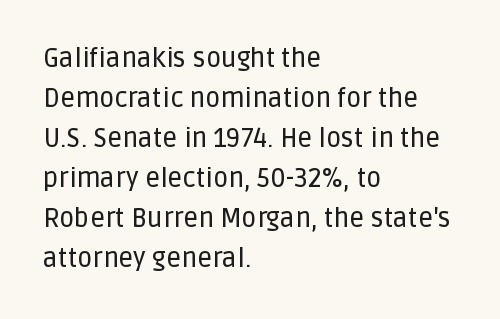
Descender tails drop into unmarked territory. Each word holds together tightly as a unit, with standard inter-letter gaps. Style check: upright. A student would call this left alignment; a typographer would say flush left, rag right. If you measured baseline to baseline, you'd find a middling distance.
